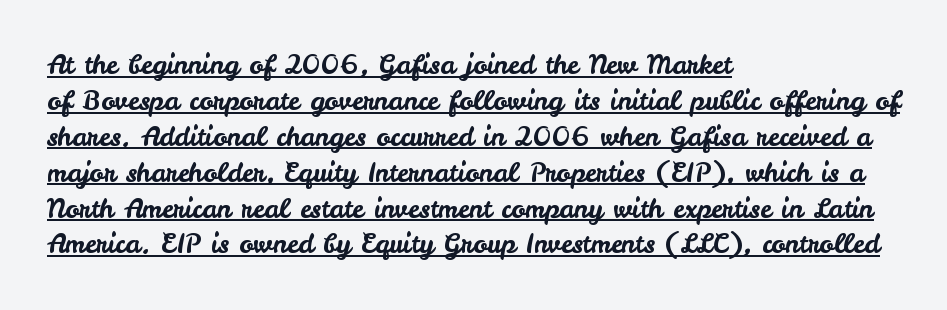
The image shows 26 px text type; set left-aligned, normal line spacing (1.38x), normal letter spacing, underlined.
